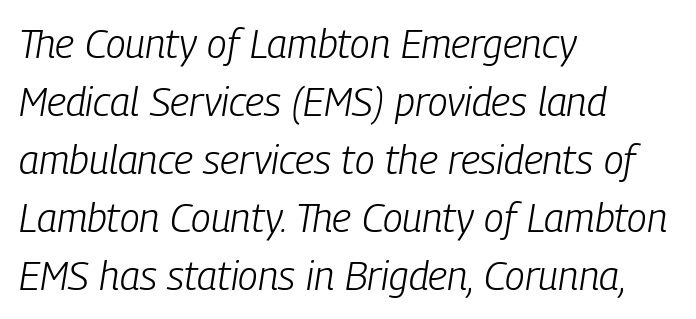
In terms of leading, this rendering sits right in the middle. Weight: in the light-to-regular range. Underline: absent. Proportional: the letters do not fall into vertical columns. Every character sits at an angle, as italics do. Characters follow at the spacing the type designer built in.
